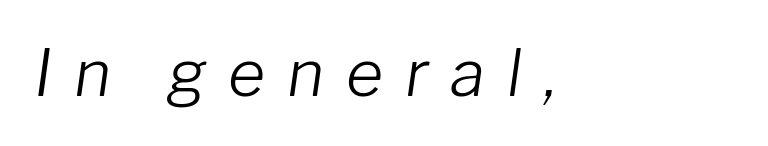
{"italic": "yes", "lean": "right", "slant_degrees": 8, "bold": "no", "weight": "light", "width": "normal", "stroke_contrast": "low", "x_height": "medium", "monospaced": "no", "underline": "no", "align": "left", "letter_spacing": "wide", "letter_spacing_em": 0.34, "glyph_px": 64}
